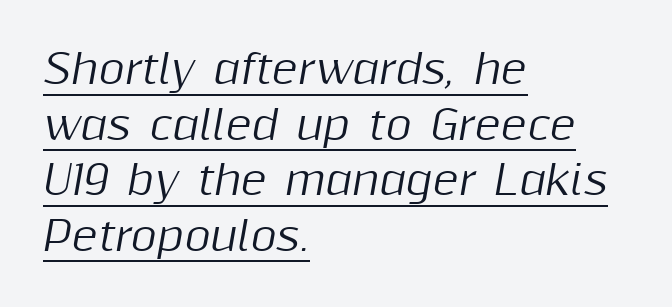
{"italic": "yes", "lean": "right", "slant_degrees": 10, "width": "normal", "stroke_contrast": "medium", "x_height": "medium", "monospaced": "no", "underline": "yes", "align": "left", "line_spacing": "normal", "line_spacing_ratio": 1.39, "letter_spacing": "normal", "letter_spacing_em": 0.0, "glyph_px": 40}
